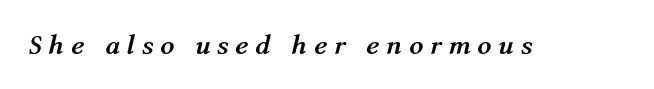
Look at the stroke-to-counter ratio: heavy, a bold. Every character sits at an angle, as italics do. There is plenty of visible air inserted between adjacent glyphs. Quick note: underline off.
